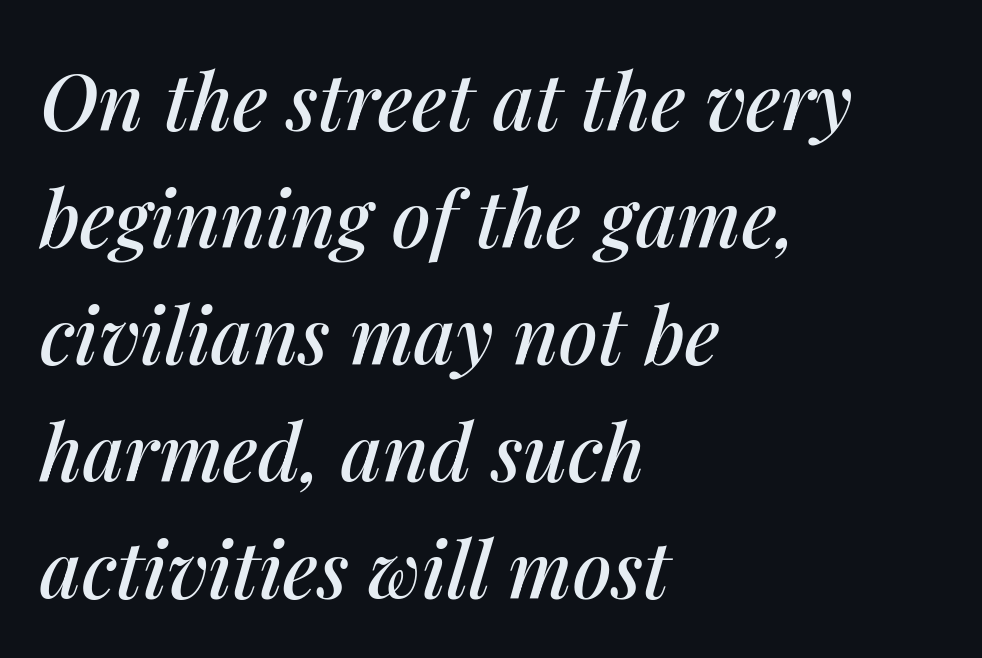
{"italic": "yes", "lean": "right", "slant_degrees": 14, "width": "normal", "stroke_contrast": "medium", "x_height": "medium", "monospaced": "no", "underline": "no", "align": "left", "line_spacing": "normal", "line_spacing_ratio": 1.5, "letter_spacing": "normal", "letter_spacing_em": 0.0, "glyph_px": 78}
